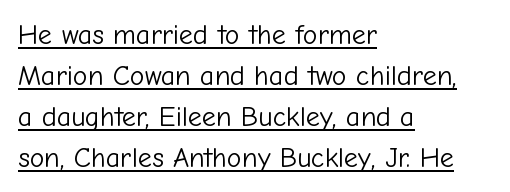
The image shows 28 px light sans-serif type, upright; set left-aligned, normal line spacing (1.46x), normal letter spacing, underlined; low stroke contrast and a medium x-height.
